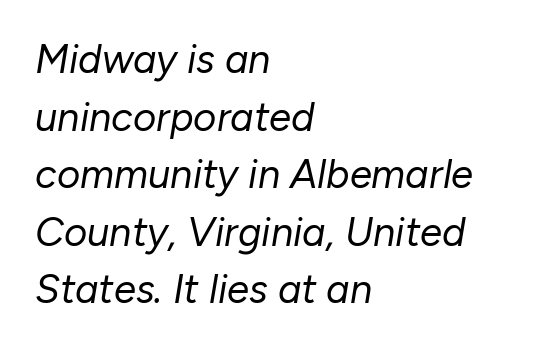
The image shows 40 px regular-weight type, italic (leaning right); set left-aligned, normal line spacing (1.44x), normal letter spacing, not underlined; low stroke contrast and a medium x-height.
